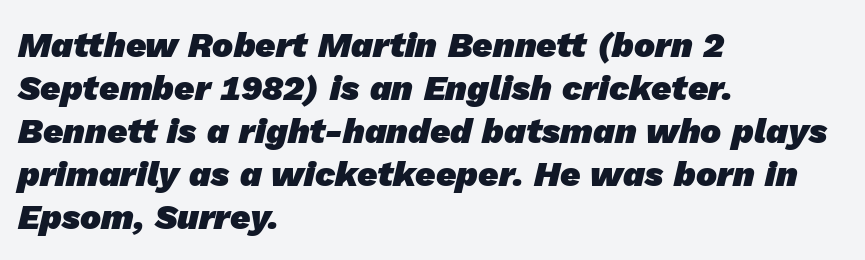
The image shows 35 px heavy sans-serif type; set left-aligned, line spacing 1.23x, normal letter spacing, not underlined; low stroke contrast and a medium x-height.
